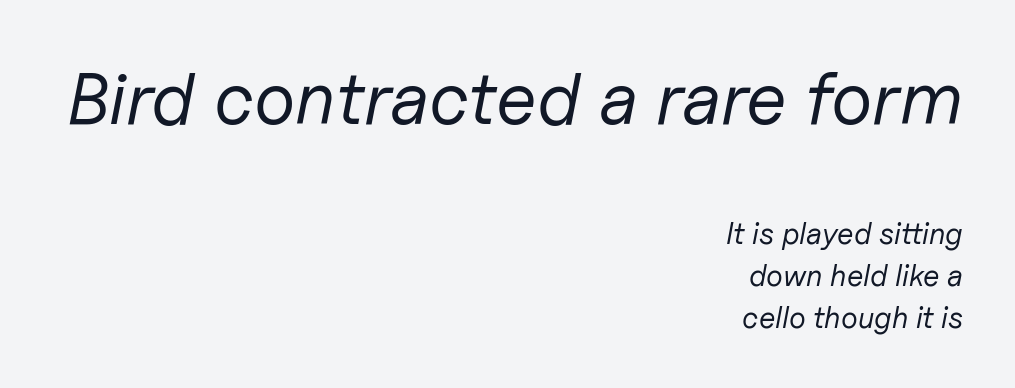
There is no visible air inserted between adjacent glyphs. The designer gave the opening block more size than the closing block. Does the lettering tilt? It does — this is italic. Note the varied advance widths — an 'i' is clearly narrower than an 'm'. Compared with typical paragraphs, the rows here are spaced about the same.
